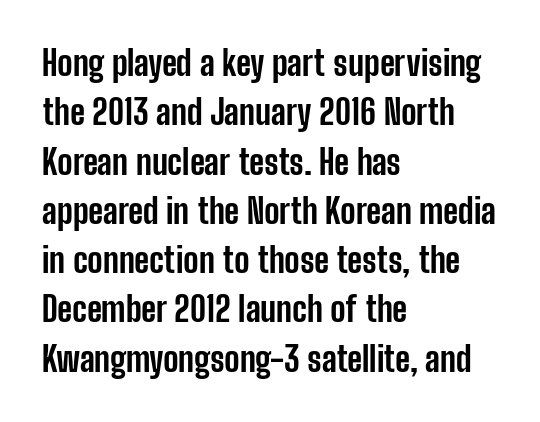
Q: Is the text bold? A: Yes.
Q: Is the text italic (slanted)? A: No, it is upright.
Q: Is the typeface a serif or a sans-serif typeface? A: Sans-serif.
Q: Is the text underlined? A: No.
Q: How is the paragraph aligned? A: Left-aligned.
Q: Is the spacing between letters normal or unusually wide? A: Normal.
Q: Is the spacing between lines tight, normal or loose? A: Normal.
Q: Width (condensed, normal, or wide)? A: Condensed.
Q: Stroke contrast? A: Low.
Q: x-height? A: Medium.
Q: Monospaced? A: No.
